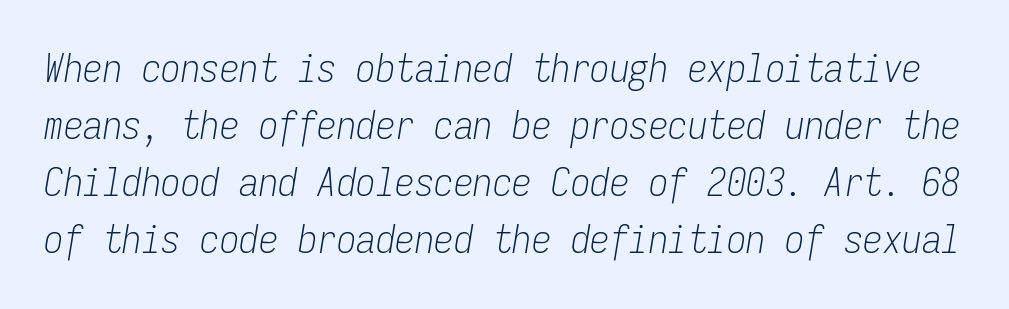
A typesetter would call this zero additional tracking. Summary of weight: not heavy and not bold. The words here are not underlined. Notice how descenders clear the ascenders below comfortably — that's standard leading. This sample has the even, mechanical cadence of fixed-width lettering.
